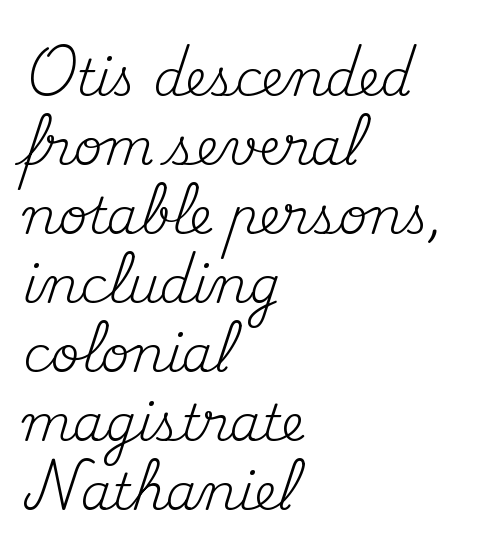
The image shows 50 px regular-weight serif type; set left-aligned, normal line spacing (1.38x), normal letter spacing, not underlined; medium stroke contrast and a small x-height.
